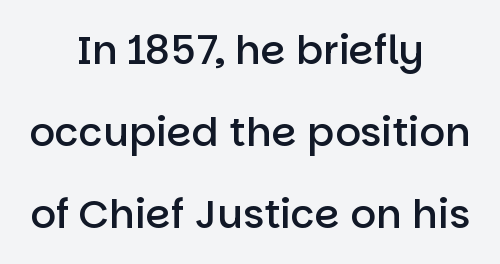
These lines keep a tight, regular rhythm from letter to letter. You could not count columns in this text — the font is proportionally spaced. Letters rest on an invisible, unmarked baseline. Set as a demibold, roughly 600 on the weight scale. Vertically, the passage feels expansive, rows floating well apart.
